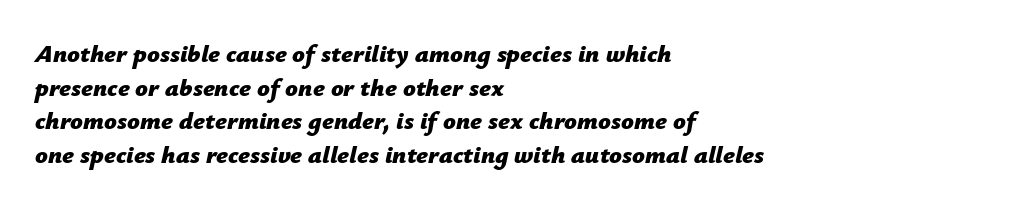
The image shows 25 px bold type, italic (leaning right); set left-aligned, normal line spacing (1.35x), normal letter spacing, not underlined.
